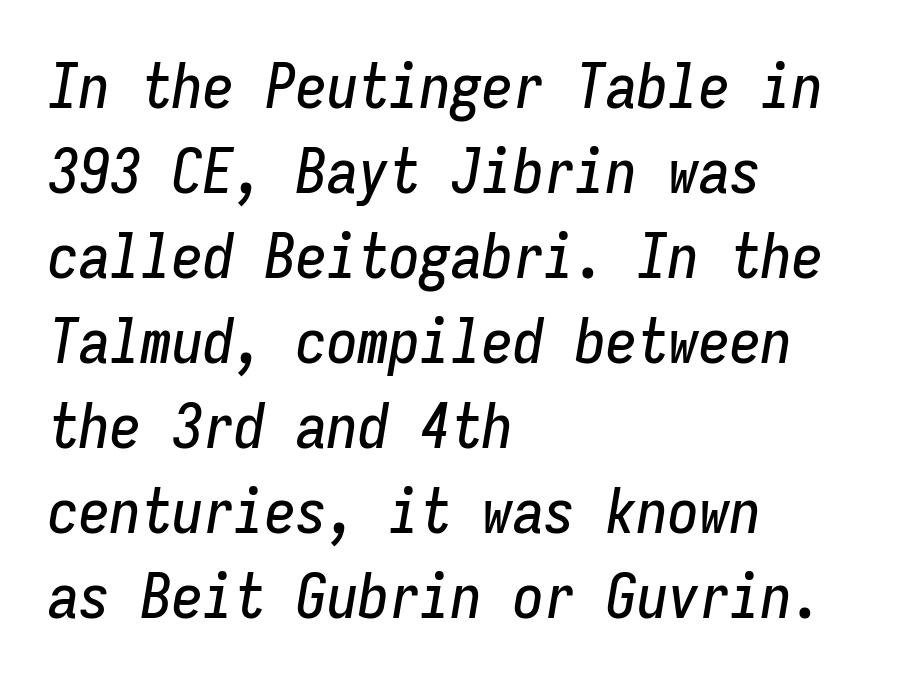
Q: Is the text italic (slanted)? A: Yes, it leans right by about 9 degrees.
Q: Is the text underlined? A: No.
Q: How is the paragraph aligned? A: Left-aligned.
Q: Is the spacing between letters normal or unusually wide? A: Normal.
Q: Is the spacing between lines tight, normal or loose? A: Normal.
Q: Width (condensed, normal, or wide)? A: Condensed.
Q: Stroke contrast? A: Low.
Q: x-height? A: Medium.
Q: Monospaced? A: Yes.
